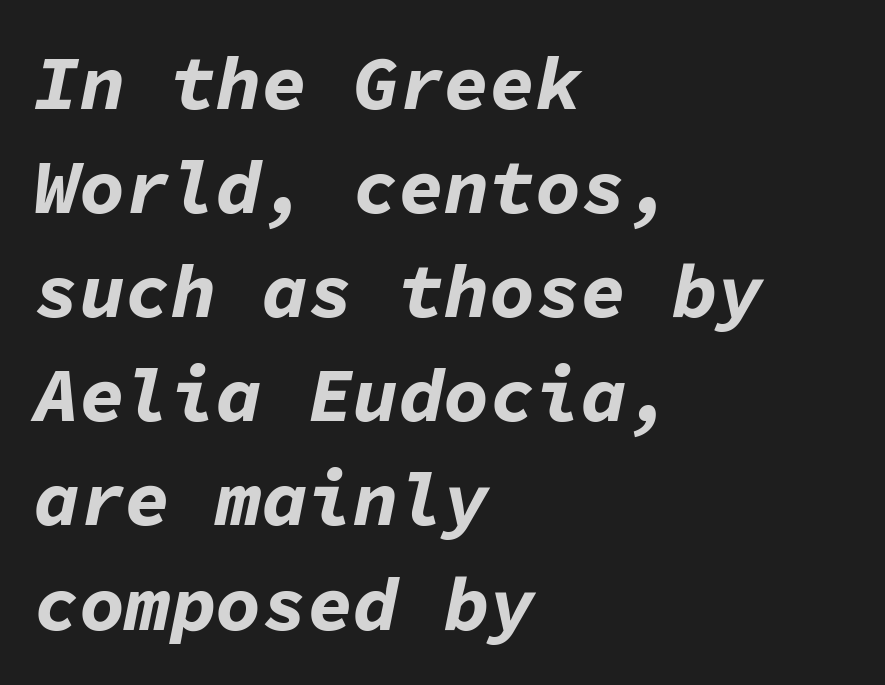
Q: Is the text bold? A: Yes.
Q: Is the text italic (slanted)? A: Yes, it leans right by about 11 degrees.
Q: Is the text underlined? A: No.
Q: How is the paragraph aligned? A: Left-aligned.
Q: Is the spacing between letters normal or unusually wide? A: Normal.
Q: Is the spacing between lines tight, normal or loose? A: Normal.
Q: Width (condensed, normal, or wide)? A: Normal.
Q: Stroke contrast? A: Low.
Q: x-height? A: Medium.
Q: Monospaced? A: Yes.
